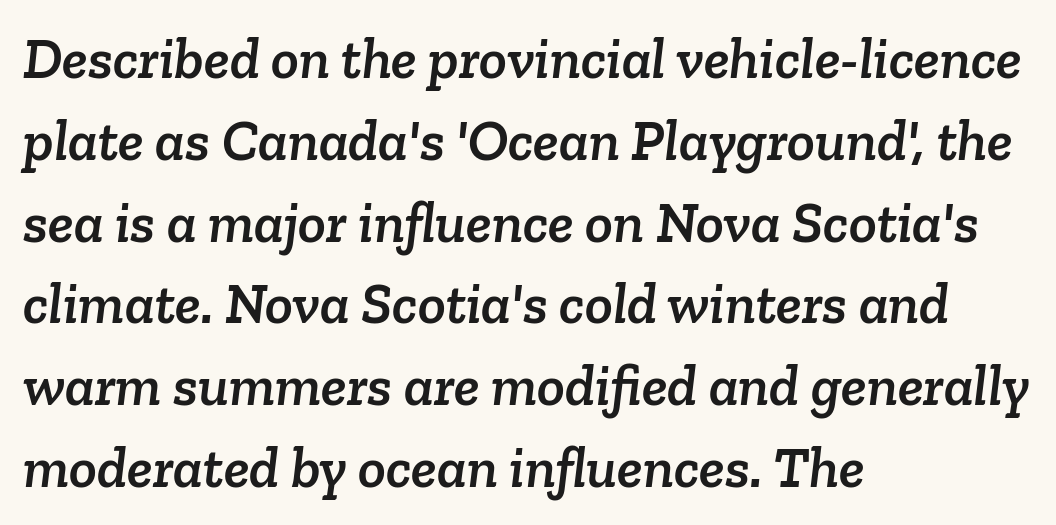
The image shows 58 px serif type; set left-aligned, normal line spacing (1.41x), normal letter spacing, not underlined; low stroke contrast and a medium x-height.
